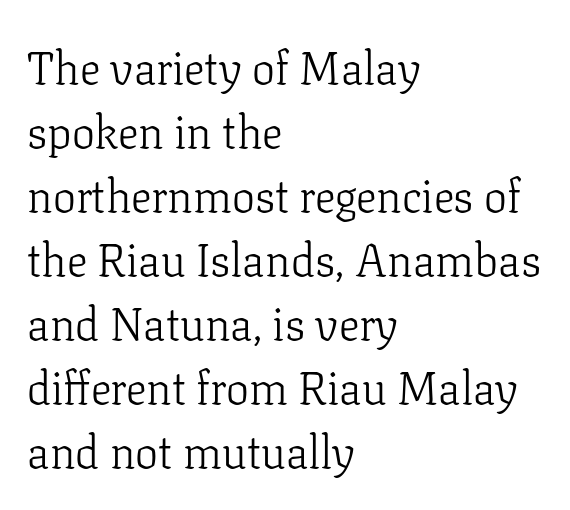
Q: Is the text bold? A: No.
Q: Is the text italic (slanted)? A: No, it is upright.
Q: Is the typeface a serif or a sans-serif typeface? A: Serif.
Q: Is the text underlined? A: No.
Q: How is the paragraph aligned? A: Left-aligned.
Q: Is the spacing between letters normal or unusually wide? A: Normal.
Q: Is the spacing between lines tight, normal or loose? A: Normal.
Q: Width (condensed, normal, or wide)? A: Normal.
Q: Stroke contrast? A: Low.
Q: x-height? A: Medium.
Q: Monospaced? A: No.
